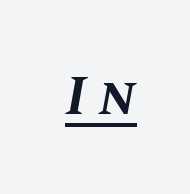
{"italic": "yes", "lean": "right", "slant_degrees": 10, "bold": "yes", "weight": "bold", "width": "normal", "stroke_contrast": "medium", "x_height": "large", "monospaced": "no", "underline": "yes", "letter_spacing": "wide", "letter_spacing_em": 0.22, "glyph_px": 56}
